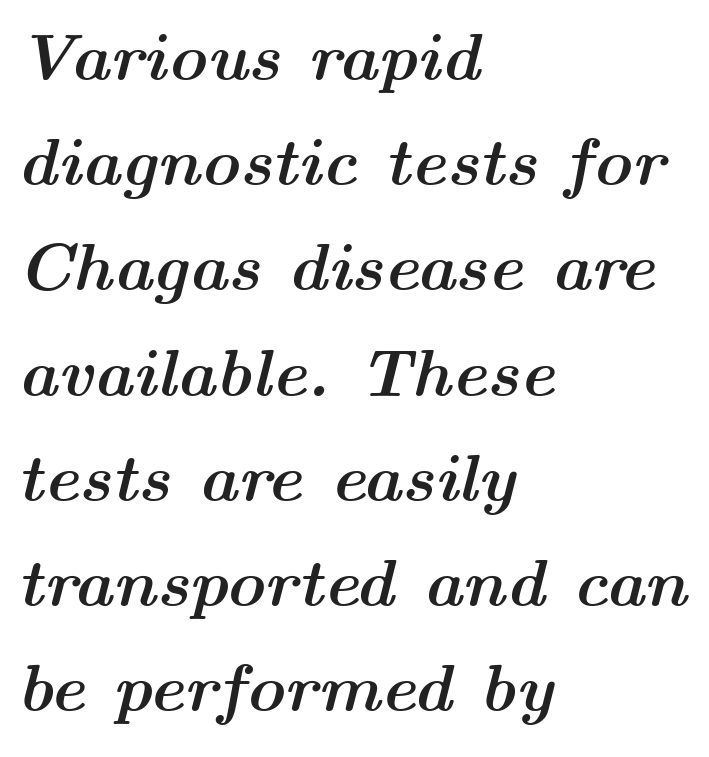
Q: Is the text bold? A: Yes.
Q: Is the text italic (slanted)? A: Yes, it leans right by about 14 degrees.
Q: Is the text underlined? A: No.
Q: How is the paragraph aligned? A: Left-aligned.
Q: Is the spacing between letters normal or unusually wide? A: Normal.
Q: Is the spacing between lines tight, normal or loose? A: Normal.
Q: Width (condensed, normal, or wide)? A: Wide.
Q: Stroke contrast? A: Medium.
Q: x-height? A: Medium.
Q: Monospaced? A: No.
